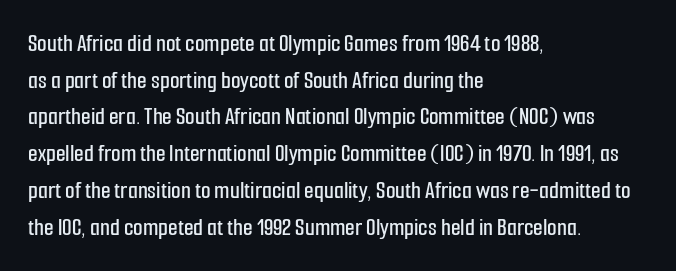
{"italic": "no", "underline": "no", "align": "left", "line_spacing": "normal", "line_spacing_ratio": 1.47, "letter_spacing": "normal", "letter_spacing_em": 0.0, "glyph_px": 25}
